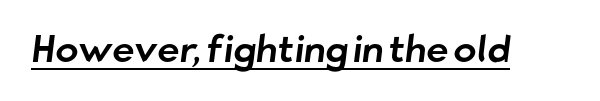
Q: Is the typeface a serif or a sans-serif typeface? A: Sans-serif.
Q: Is the text underlined? A: Yes.
Q: Is the spacing between letters normal or unusually wide? A: Normal.
Q: Width (condensed, normal, or wide)? A: Normal.
Q: Stroke contrast? A: Low.
Q: x-height? A: Medium.
Q: Monospaced? A: No.
